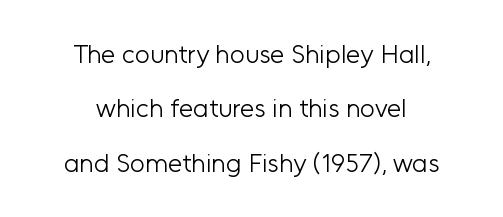
{"italic": "no", "bold": "no", "underline": "no", "align": "center", "line_spacing": "loose", "line_spacing_ratio": 2.09, "letter_spacing": "normal", "letter_spacing_em": 0.0, "glyph_px": 26}
